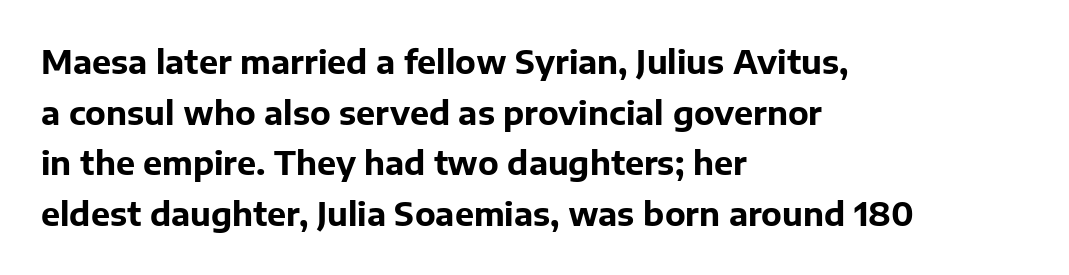
{"serif": "no", "italic": "no", "bold": "yes", "weight": "bold", "width": "normal", "stroke_contrast": "low", "x_height": "medium", "monospaced": "no", "underline": "no", "align": "left", "line_spacing": "normal", "line_spacing_ratio": 1.58, "letter_spacing": "normal", "letter_spacing_em": 0.0, "glyph_px": 32}
